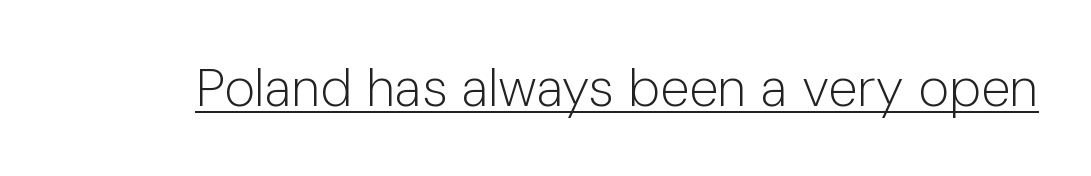
No italicization has been applied; the sample stays upright. Letterform terminals end flat and unadorned throughout the passage. Bold? No — there's no thickening of the strokes. This sample carries an underscore along the baseline area. Each letter keeps its own natural width here, so spacing adapts to shape.
